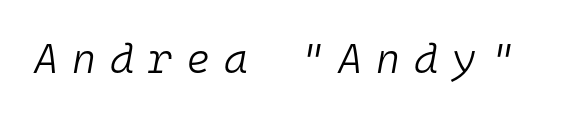
Is the type heavy? It reads as light-to-regular instead. Designer's note — italics engaged. You could count columns in this text — the font is strictly monospaced. You could only call the tracking loose — the letters float apart. A clean baseline with only descenders dipping below it.
